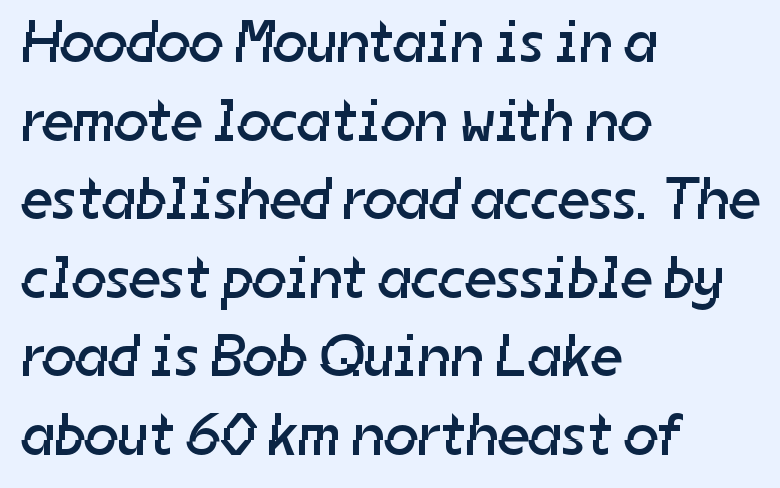
{"serif": "no", "bold": "no", "weight": "regular", "width": "normal", "stroke_contrast": "low", "x_height": "medium", "monospaced": "no", "underline": "no", "align": "left", "line_spacing": "normal", "line_spacing_ratio": 1.31, "letter_spacing": "normal", "letter_spacing_em": 0.0, "glyph_px": 60}
